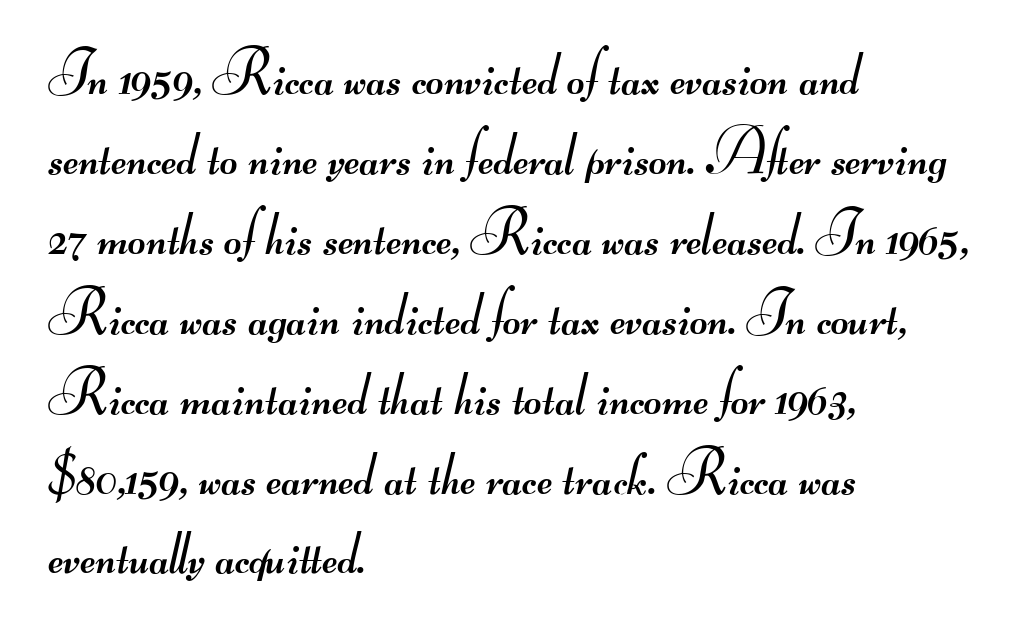
{"serif": "no", "bold": "no", "weight": "regular", "width": "wide", "stroke_contrast": "medium", "monospaced": "no", "underline": "no", "align": "left", "line_spacing": "normal", "line_spacing_ratio": 1.31, "letter_spacing": "normal", "letter_spacing_em": 0.0, "glyph_px": 61}
